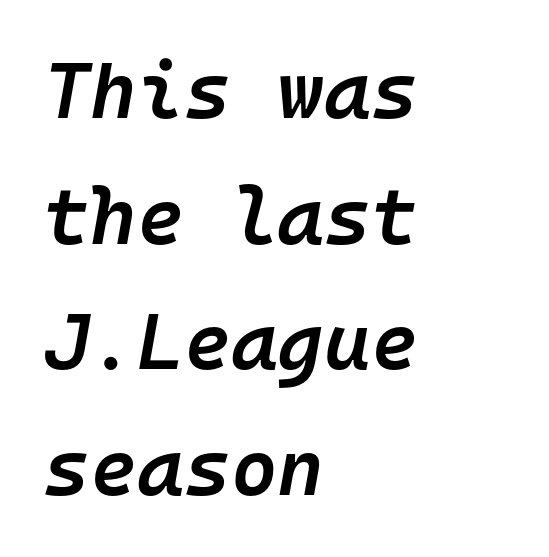
Q: Is the text bold? A: Semi-bold.
Q: Is the text italic (slanted)? A: Yes, it leans right by about 10 degrees.
Q: Is the text underlined? A: No.
Q: How is the paragraph aligned? A: Left-aligned.
Q: Is the spacing between letters normal or unusually wide? A: Normal.
Q: Is the spacing between lines tight, normal or loose? A: Normal.
Q: Width (condensed, normal, or wide)? A: Normal.
Q: Stroke contrast? A: Low.
Q: x-height? A: Medium.
Q: Monospaced? A: Yes.
